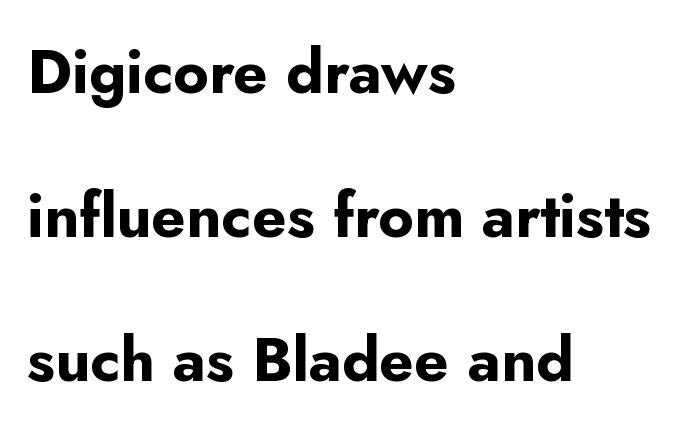
{"serif": "no", "italic": "no", "bold": "yes", "weight": "bold", "width": "normal", "stroke_contrast": "low", "x_height": "small", "monospaced": "no", "underline": "no", "align": "left", "line_spacing": "loose", "line_spacing_ratio": 2.36, "letter_spacing": "normal", "letter_spacing_em": 0.0, "glyph_px": 61}
